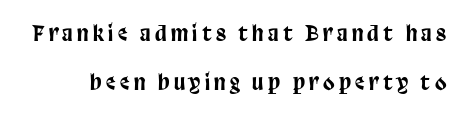
{"italic": "no", "underline": "no", "line_spacing": "loose", "line_spacing_ratio": 2.31, "letter_spacing": "wide", "letter_spacing_em": 0.21, "glyph_px": 21}
